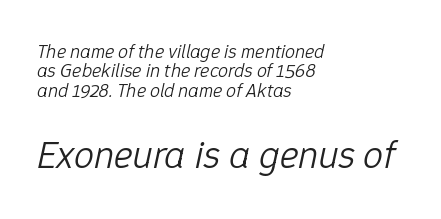
{"italic": "yes", "lean": "right", "slant_degrees": 12, "bold": "no", "weight": "light", "width": "normal", "stroke_contrast": "low", "x_height": "medium", "monospaced": "no", "underline": "no", "align": "left", "line_spacing": "tight", "line_spacing_ratio": 0.97, "letter_spacing": "normal", "letter_spacing_em": 0.0, "larger_block": "second", "size_ratio": 2.0, "glyph_px": 40}
